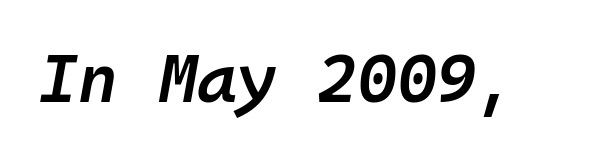
Q: Is the text bold? A: Semi-bold.
Q: Is the text italic (slanted)? A: Yes, it leans right by about 10 degrees.
Q: Is the text underlined? A: No.
Q: Is the spacing between letters normal or unusually wide? A: Normal.
Q: Width (condensed, normal, or wide)? A: Normal.
Q: Stroke contrast? A: Low.
Q: x-height? A: Medium.
Q: Monospaced? A: Yes.
